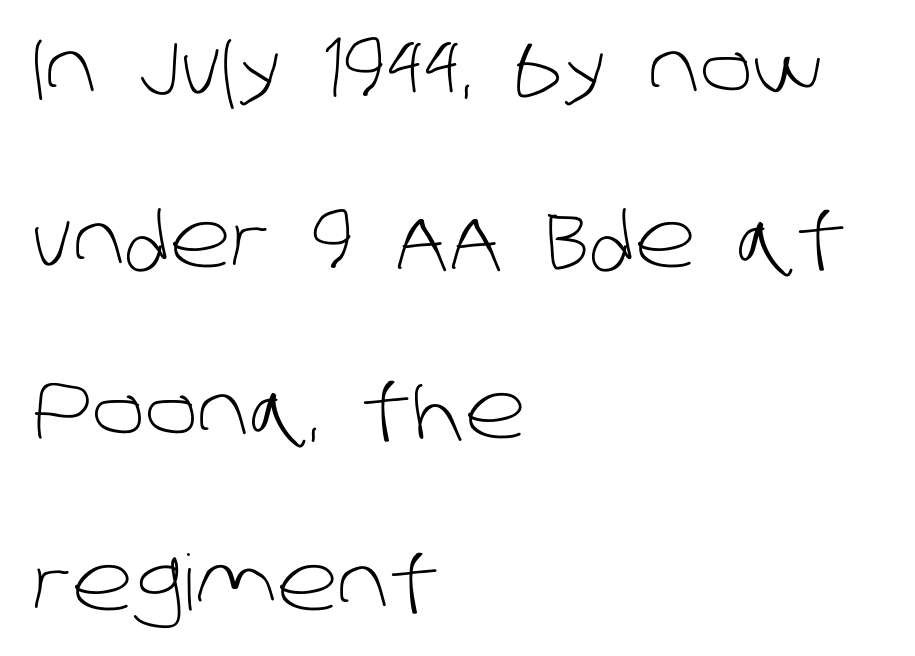
{"serif": "no", "bold": "no", "weight": "light", "width": "normal", "stroke_contrast": "low", "x_height": "large", "monospaced": "no", "underline": "no", "align": "left", "line_spacing": "loose", "line_spacing_ratio": 2.23, "letter_spacing": "normal", "letter_spacing_em": 0.0, "glyph_px": 77}
